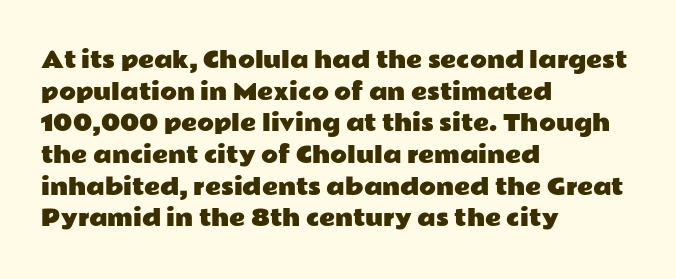
Q: Is the text italic (slanted)? A: No, it is upright.
Q: Is the text underlined? A: No.
Q: How is the paragraph aligned? A: Left-aligned.
Q: Is the spacing between letters normal or unusually wide? A: Normal.
Q: Is the spacing between lines tight, normal or loose? A: Normal.
